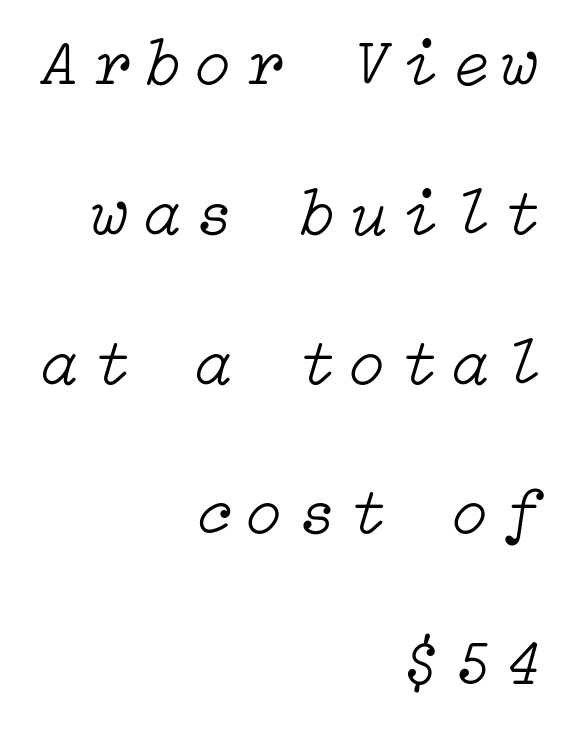
{"italic": "yes", "lean": "right", "slant_degrees": 15, "bold": "no", "weight": "light", "width": "normal", "stroke_contrast": "low", "x_height": "medium", "underline": "no", "align": "right", "line_spacing": "loose", "line_spacing_ratio": 2.27, "letter_spacing": "wide", "letter_spacing_em": 0.23, "glyph_px": 66}
